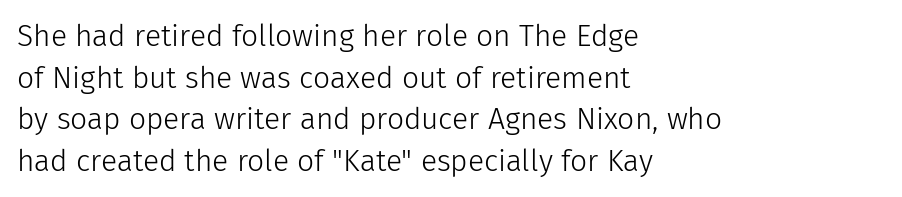
Q: Is the text bold? A: No.
Q: Is the text italic (slanted)? A: No, it is upright.
Q: Is the typeface a serif or a sans-serif typeface? A: Sans-serif.
Q: Is the text underlined? A: No.
Q: How is the paragraph aligned? A: Left-aligned.
Q: Is the spacing between letters normal or unusually wide? A: Normal.
Q: Is the spacing between lines tight, normal or loose? A: Normal.
Q: Width (condensed, normal, or wide)? A: Normal.
Q: Stroke contrast? A: Low.
Q: x-height? A: Medium.
Q: Monospaced? A: No.
